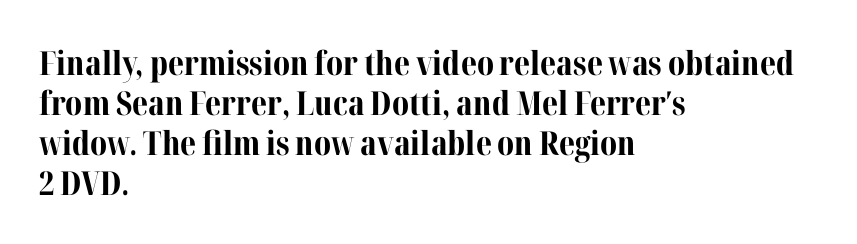
The image shows 33 px bold serif type, upright; set left-aligned, line spacing 1.21x, normal letter spacing, not underlined; medium stroke contrast and a medium x-height.
